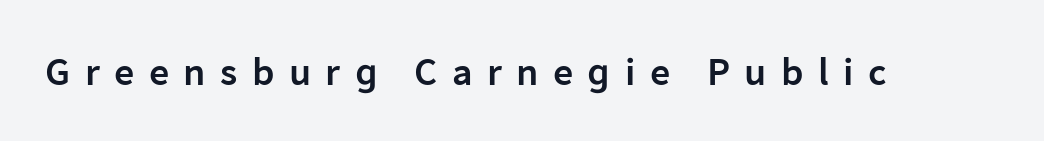
The image shows 40 px semibold sans-serif type, upright; set unusually wide letter spacing (+0.36 em), not underlined; low stroke contrast and a medium x-height.
